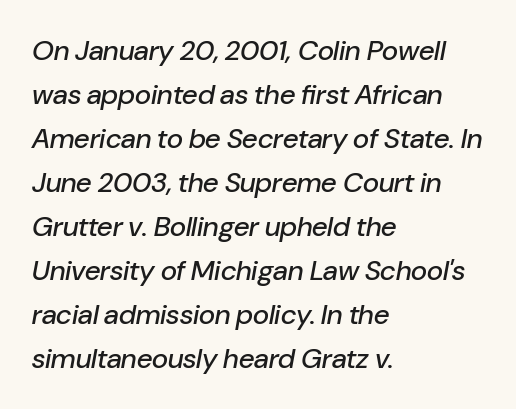
{"italic": "yes", "lean": "right", "slant_degrees": 10, "width": "normal", "stroke_contrast": "low", "x_height": "medium", "monospaced": "no", "underline": "no", "align": "left", "line_spacing": "normal", "line_spacing_ratio": 1.57, "letter_spacing": "normal", "letter_spacing_em": 0.0, "glyph_px": 28}
